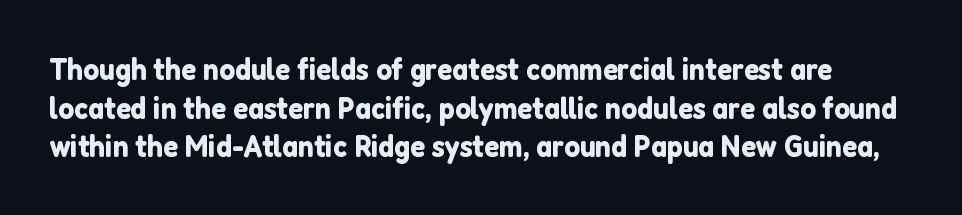
Q: Is the text italic (slanted)? A: No, it is upright.
Q: Is the typeface a serif or a sans-serif typeface? A: Sans-serif.
Q: Is the text underlined? A: No.
Q: Is the spacing between letters normal or unusually wide? A: Normal.
Q: Is the spacing between lines tight, normal or loose? A: Normal.
Q: Width (condensed, normal, or wide)? A: Normal.
Q: Stroke contrast? A: Low.
Q: x-height? A: Medium.
Q: Monospaced? A: No.
